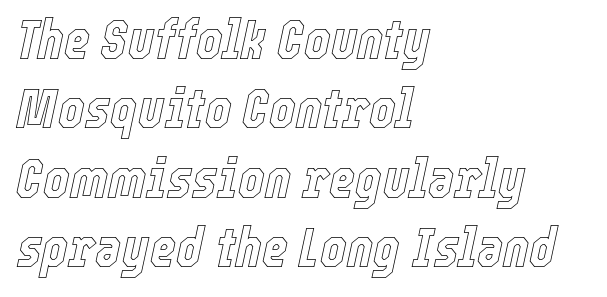
Here the designer chose a conventional face with non-uniform glyph widths. The horizontal fit of the characters is conventional and even. Leftover space on each line is placed entirely after the last word. Quick note: italic. Underline: absent.
